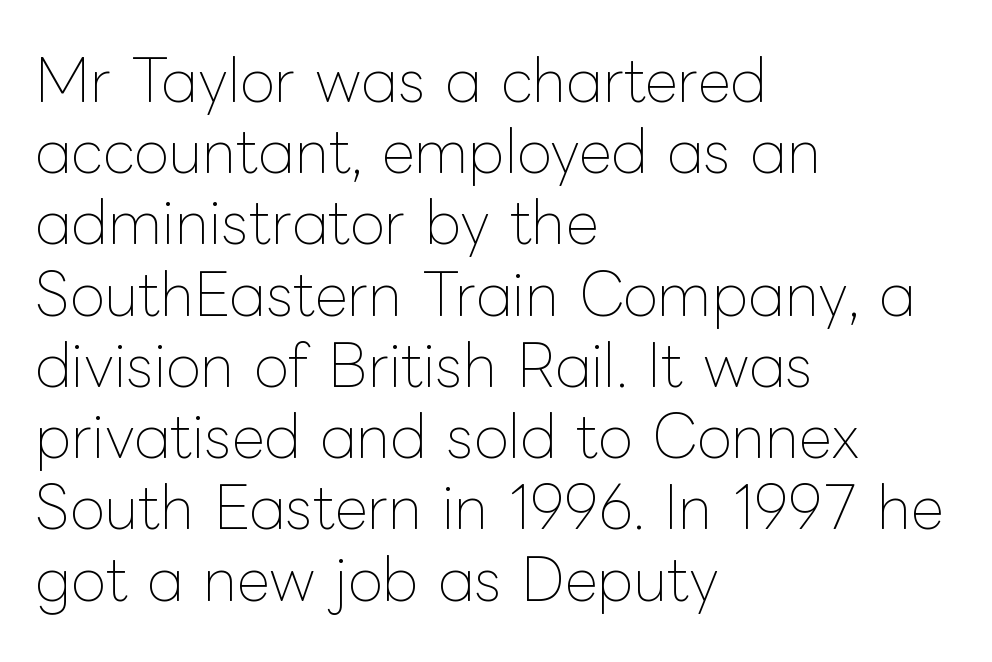
Here the designer chose a conventional face with non-uniform glyph widths. Stroke thickness stays within the range of a standard reading face or lighter. Is the letter spacing exaggerated? No — it looks like the ordinary default. If you drew a line through each stem, it would be perfectly vertical. Descenders are the only things crossing below the line.
